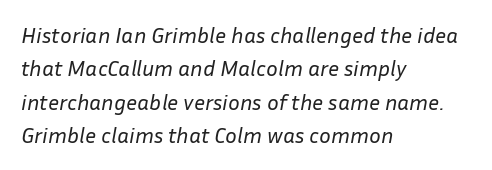
The strokes are not fattened; the text isn't bold. A typesetter would call this zero additional tracking. The area under the type is left untouched. Baseline-to-baseline distance is the conventional proportion of letter height.
